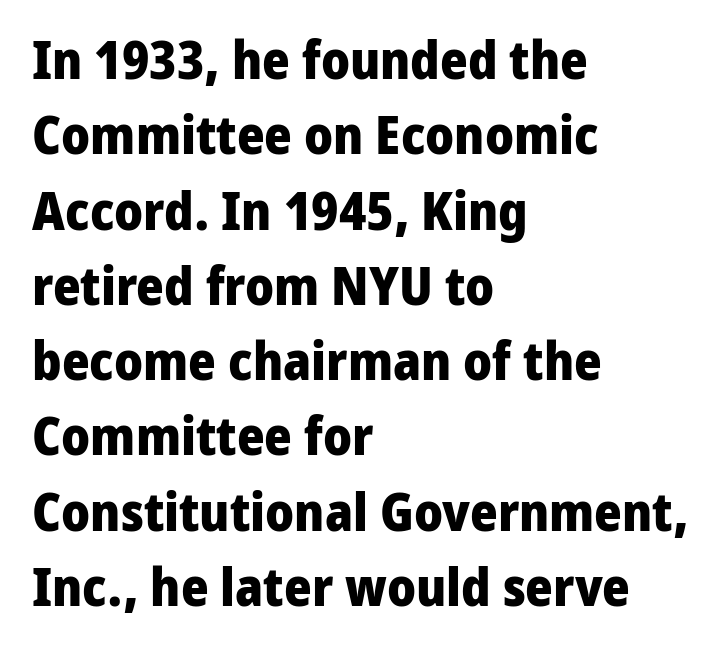
Looks like regular typesetting: each glyph gets only the width it needs. These lines are set flush left with a ragged right edge. The passage shown is typeset with a sans-serif family. What's the leading like? Ordinary, nothing unusual.
